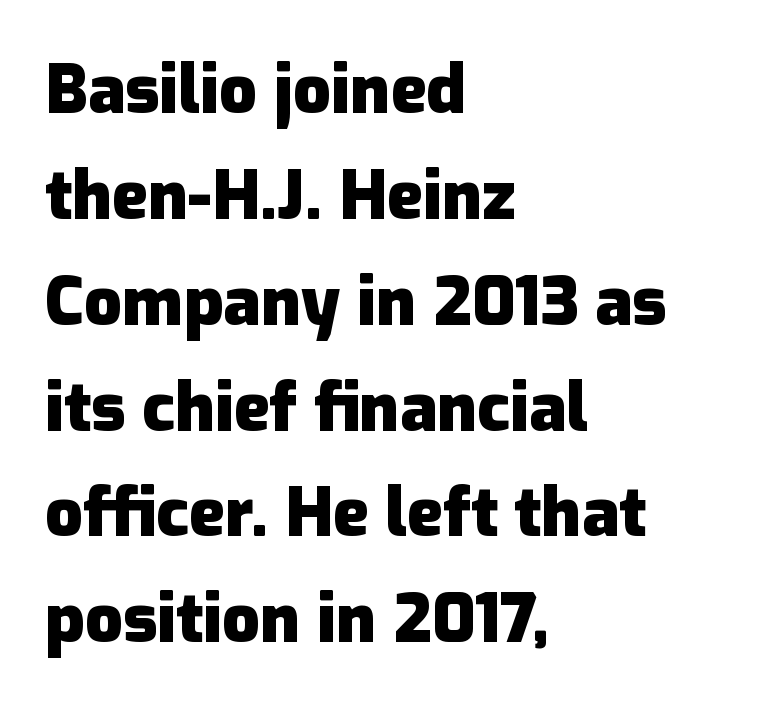
{"serif": "no", "italic": "no", "bold": "yes", "weight": "heavy", "width": "normal", "stroke_contrast": "low", "x_height": "medium", "monospaced": "no", "underline": "no", "align": "left", "line_spacing": "normal", "line_spacing_ratio": 1.58, "letter_spacing": "normal", "letter_spacing_em": 0.0, "glyph_px": 67}
